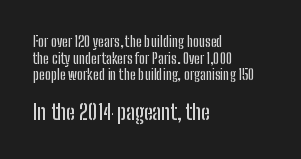
Tracking here is standard; glyphs follow each other at the usual distance. Just letters on the line, the space beneath them empty. Alignment: flush left. Top chunk: small. Bottom chunk: large.
